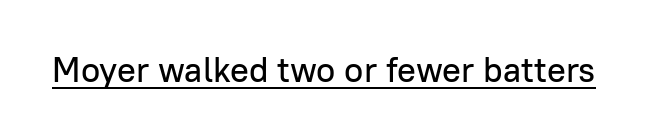
{"serif": "no", "italic": "no", "width": "normal", "stroke_contrast": "low", "x_height": "medium", "monospaced": "no", "underline": "yes", "letter_spacing": "normal", "letter_spacing_em": 0.0, "glyph_px": 35}
